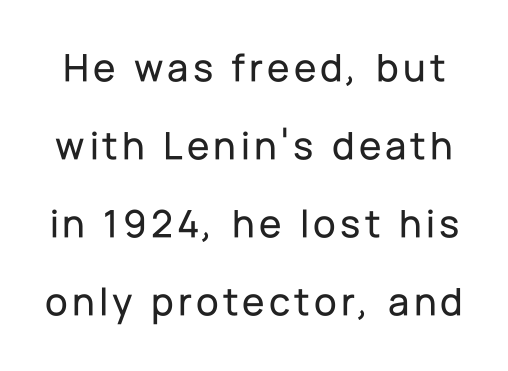
Q: Is the text italic (slanted)? A: No, it is upright.
Q: Is the typeface a serif or a sans-serif typeface? A: Sans-serif.
Q: Is the text underlined? A: No.
Q: Is the spacing between lines tight, normal or loose? A: Loose.
Q: Width (condensed, normal, or wide)? A: Normal.
Q: Stroke contrast? A: Low.
Q: x-height? A: Medium.
Q: Monospaced? A: No.
